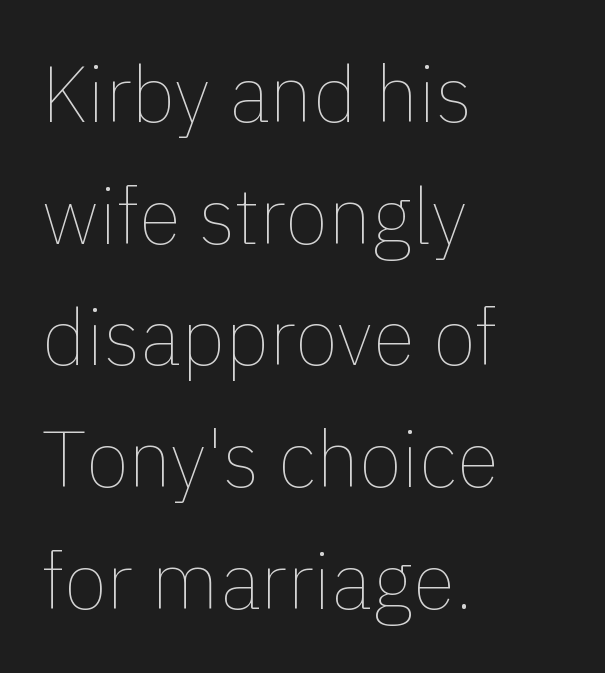
The designer left line spacing at the default. Beneath every word, the page is bare. The specimen reads as upright at a glance. A classic flush-left, rag-right setting is used for this passage.
